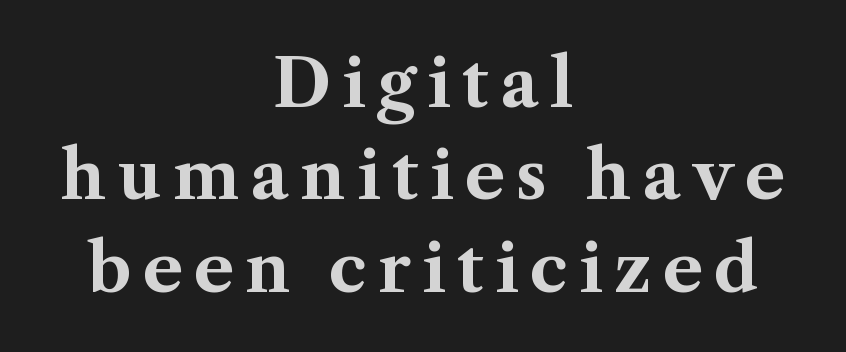
The image shows 66 px bold serif type, upright; set centered, normal line spacing (1.4x), not underlined; medium stroke contrast and a medium x-height.
